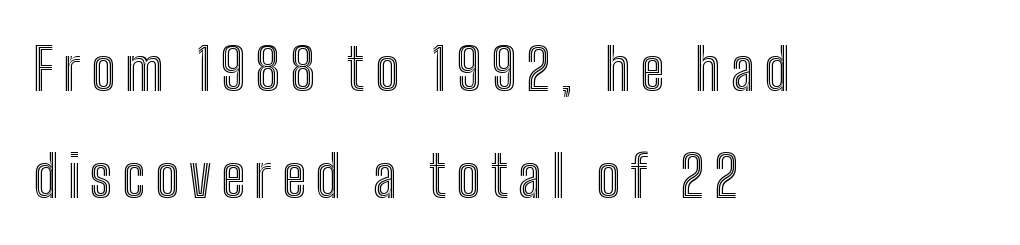
The letters stand upright; this is a roman face. The face used here is proportionally spaced, like ordinary book or web type. Is the block centered? No — it sits flush against the left margin. No word sits above an underline.
